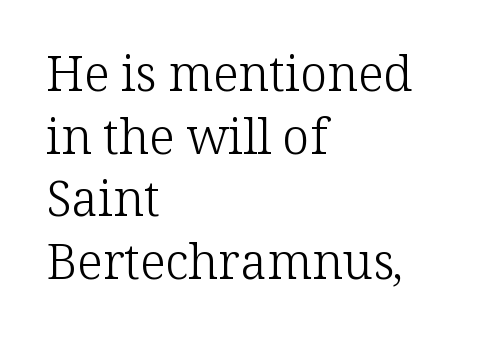
Posture: upright roman. This is serif lettering, the kind often seen in printed books. Summary of vertical rhythm: regular, with standard interline spacing. The strokes carry an ordinary text weight at most. The line texture is even and compact thanks to regular tracking. Layout note: lines flush left.
